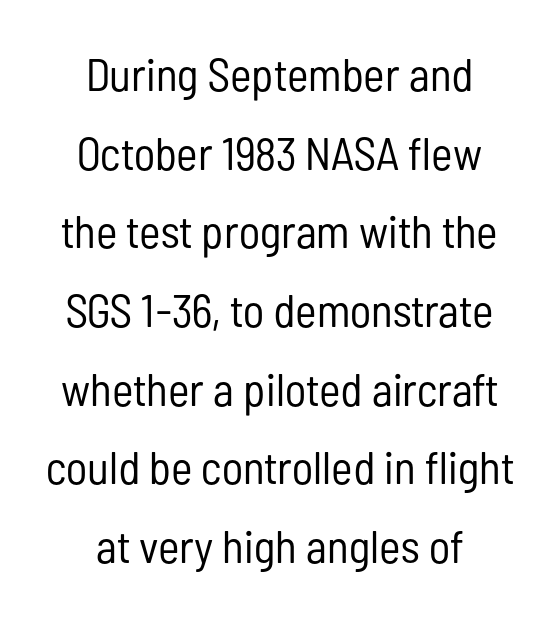
{"serif": "no", "italic": "no", "bold": "no", "weight": "regular", "width": "condensed", "stroke_contrast": "low", "x_height": "medium", "monospaced": "no", "underline": "no", "align": "center", "line_spacing_ratio": 1.71, "letter_spacing": "normal", "letter_spacing_em": 0.0, "glyph_px": 46}
